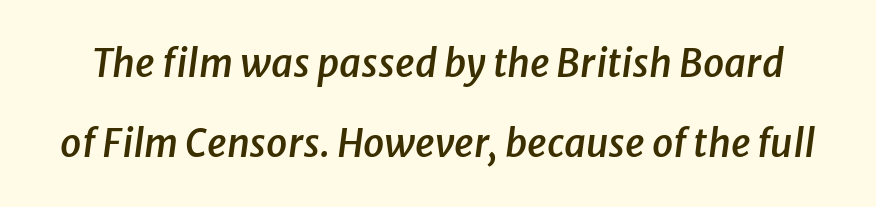
The image shows 38 px semibold type, italic (leaning right); set loose line spacing (2.1x), normal letter spacing, not underlined; low stroke contrast and a medium x-height.
